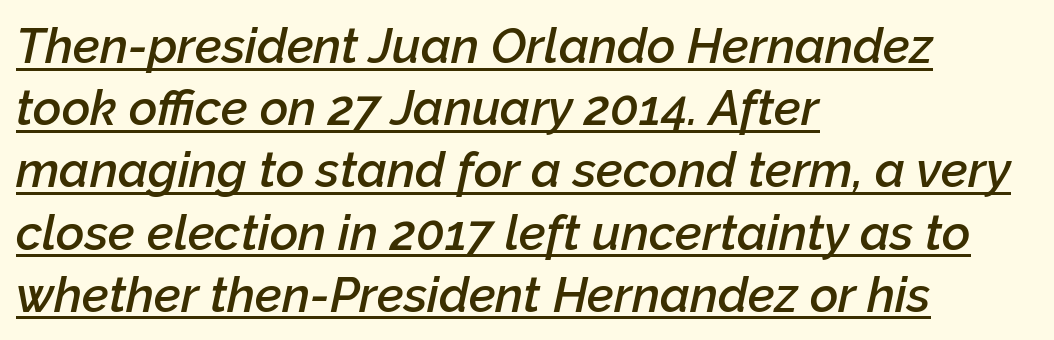
{"italic": "yes", "lean": "right", "slant_degrees": 12, "bold": "semi", "weight": "semibold", "width": "normal", "stroke_contrast": "low", "x_height": "medium", "monospaced": "no", "underline": "yes", "align": "left", "line_spacing": "normal", "line_spacing_ratio": 1.27, "letter_spacing": "normal", "letter_spacing_em": 0.0, "glyph_px": 49}
